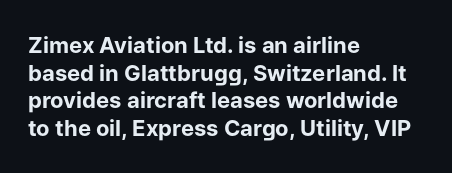
{"italic": "no", "bold": "yes", "underline": "no", "align": "left", "line_spacing": "normal", "line_spacing_ratio": 1.26, "letter_spacing": "normal", "letter_spacing_em": 0.0, "glyph_px": 22}
